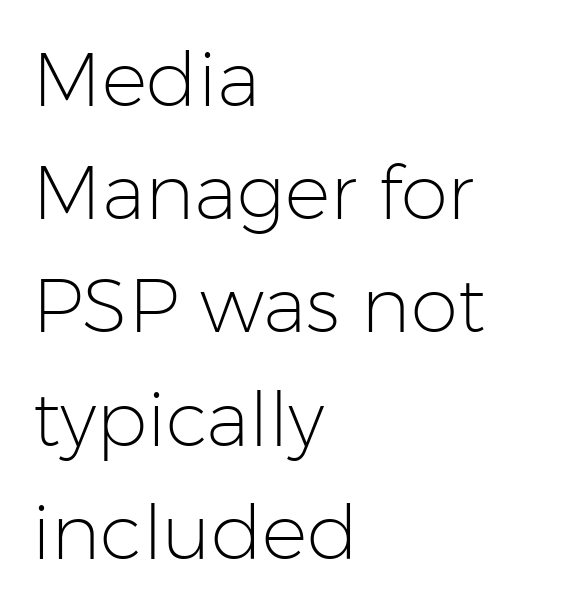
The image shows 76 px light sans-serif type, upright; set left-aligned, normal line spacing (1.49x), normal letter spacing, not underlined; low stroke contrast and a medium x-height.
